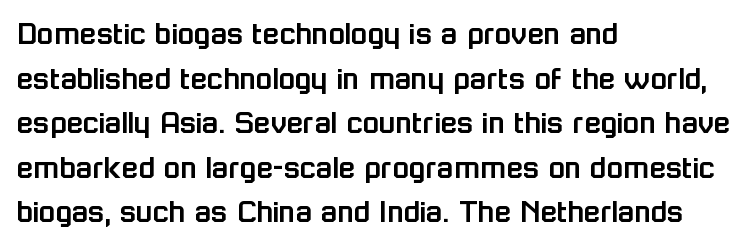
{"serif": "no", "italic": "no", "width": "normal", "stroke_contrast": "low", "x_height": "medium", "monospaced": "no", "underline": "no", "align": "left", "line_spacing": "normal", "line_spacing_ratio": 1.31, "letter_spacing": "normal", "letter_spacing_em": 0.0, "glyph_px": 34}
